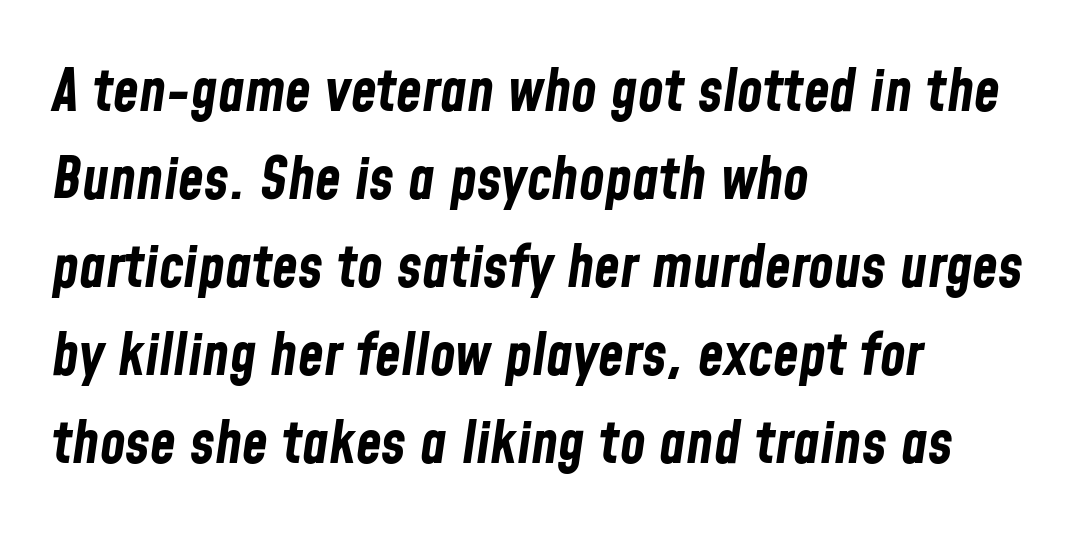
Q: Is the text bold? A: Yes.
Q: Is the text italic (slanted)? A: Yes, it leans right by about 8 degrees.
Q: Is the text underlined? A: No.
Q: How is the paragraph aligned? A: Left-aligned.
Q: Is the spacing between letters normal or unusually wide? A: Normal.
Q: Is the spacing between lines tight, normal or loose? A: Normal.
Q: Width (condensed, normal, or wide)? A: Condensed.
Q: Stroke contrast? A: Low.
Q: x-height? A: Medium.
Q: Monospaced? A: No.
